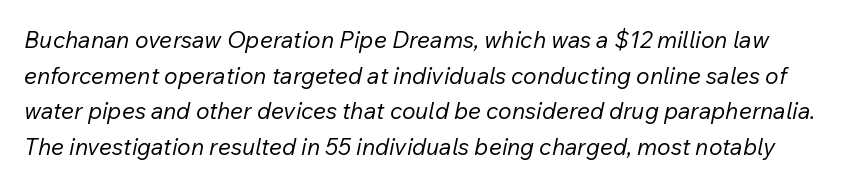
Q: Is the text bold? A: No.
Q: Is the text italic (slanted)? A: Yes, it leans right by about 12 degrees.
Q: Is the text underlined? A: No.
Q: Is the spacing between letters normal or unusually wide? A: Normal.
Q: Is the spacing between lines tight, normal or loose? A: Normal.
